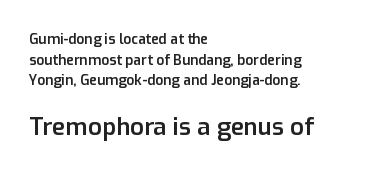
The image shows 24 px text type, upright; set left-aligned, normal line spacing (1.48x), normal letter spacing, not underlined; the second (bottom) block is 1.71x larger.
